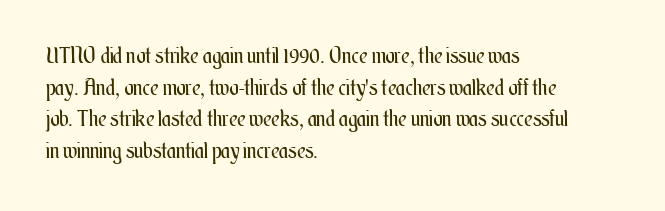
The image shows 22 px text type, upright; set left-aligned, normal line spacing (1.44x), normal letter spacing, not underlined.
